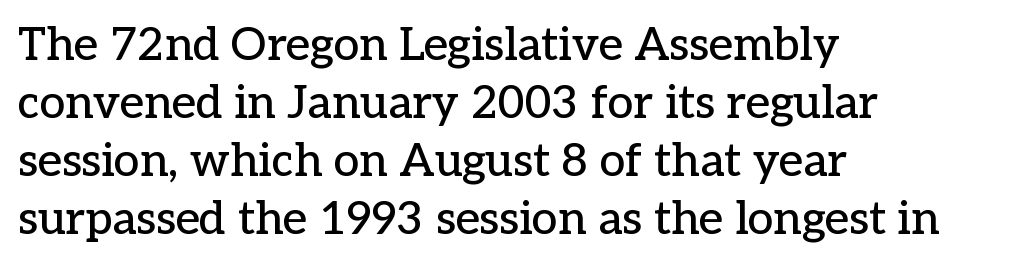
Q: Is the text italic (slanted)? A: No, it is upright.
Q: Is the typeface a serif or a sans-serif typeface? A: Serif.
Q: Is the text underlined? A: No.
Q: How is the paragraph aligned? A: Left-aligned.
Q: Is the spacing between letters normal or unusually wide? A: Normal.
Q: Is the spacing between lines tight, normal or loose? A: Normal.
Q: Width (condensed, normal, or wide)? A: Normal.
Q: Stroke contrast? A: Low.
Q: x-height? A: Medium.
Q: Monospaced? A: No.
